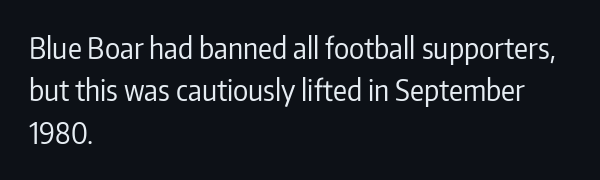
The image shows 29 px regular-weight, condensed sans-serif type, upright; set left-aligned, normal line spacing (1.46x), normal letter spacing, not underlined; low stroke contrast and a medium x-height.
